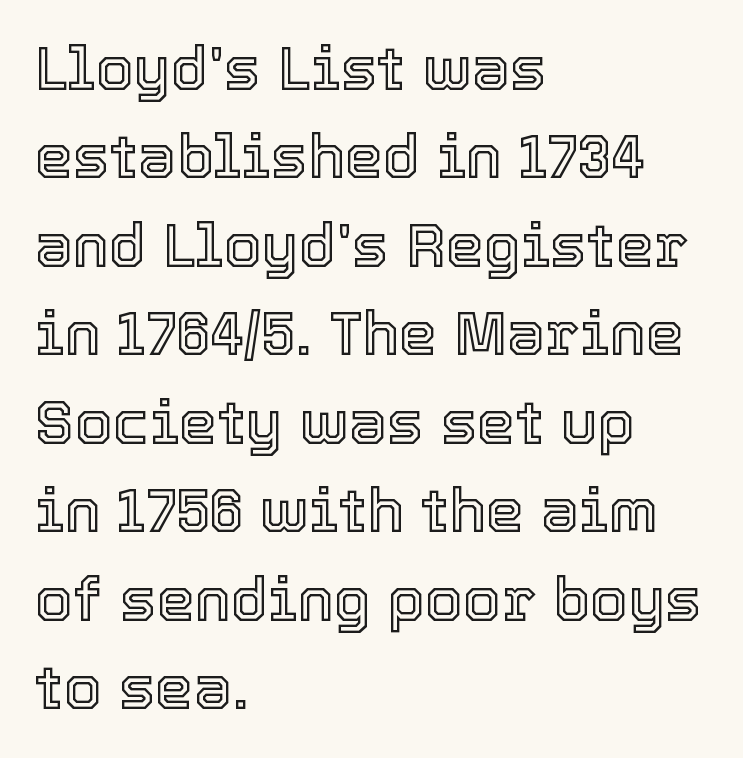
Q: Is the text italic (slanted)? A: No, it is upright.
Q: Is the text underlined? A: No.
Q: How is the paragraph aligned? A: Left-aligned.
Q: Is the spacing between letters normal or unusually wide? A: Normal.
Q: Is the spacing between lines tight, normal or loose? A: Normal.
Q: Width (condensed, normal, or wide)? A: Normal.
Q: x-height? A: Medium.
Q: Monospaced? A: No.
